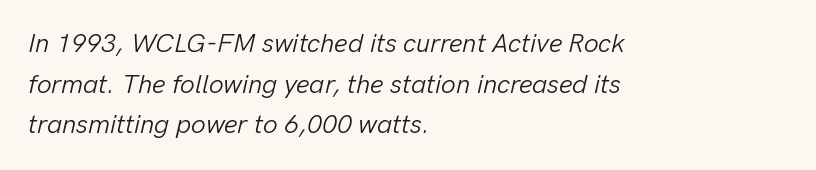
Q: Is the text bold? A: No.
Q: Is the text italic (slanted)? A: Yes, it leans right by about 13 degrees.
Q: Is the text underlined? A: No.
Q: How is the paragraph aligned? A: Left-aligned.
Q: Is the spacing between letters normal or unusually wide? A: Normal.
Q: Is the spacing between lines tight, normal or loose? A: Normal.
